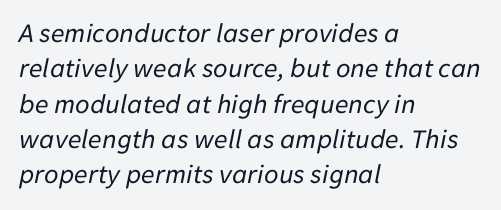
Q: Is the text bold? A: No.
Q: Is the text italic (slanted)? A: Yes, it leans right by about 11 degrees.
Q: Is the text underlined? A: No.
Q: How is the paragraph aligned? A: Left-aligned.
Q: Is the spacing between letters normal or unusually wide? A: Normal.
Q: Is the spacing between lines tight, normal or loose? A: Normal.
Q: Width (condensed, normal, or wide)? A: Normal.
Q: Stroke contrast? A: Low.
Q: x-height? A: Medium.
Q: Monospaced? A: No.
